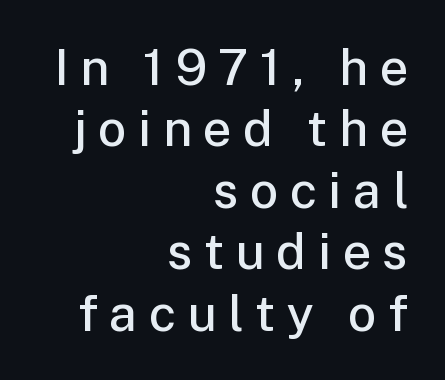
Q: Is the text bold? A: Semi-bold.
Q: Is the text italic (slanted)? A: No, it is upright.
Q: Is the typeface a serif or a sans-serif typeface? A: Sans-serif.
Q: Is the text underlined? A: No.
Q: How is the paragraph aligned? A: Right-aligned.
Q: Is the spacing between letters normal or unusually wide? A: Unusually wide.
Q: Width (condensed, normal, or wide)? A: Normal.
Q: Stroke contrast? A: Low.
Q: x-height? A: Medium.
Q: Monospaced? A: No.
